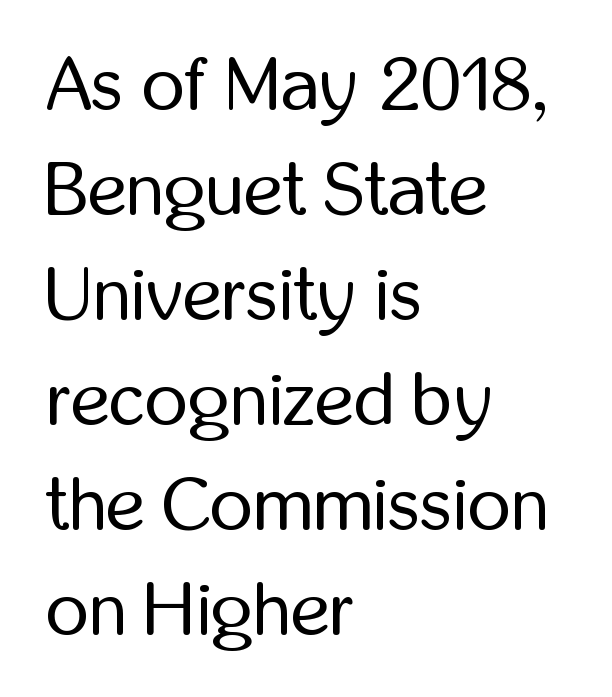
{"serif": "no", "italic": "no", "bold": "no", "weight": "regular", "width": "condensed", "stroke_contrast": "low", "x_height": "medium", "monospaced": "no", "underline": "no", "align": "left", "line_spacing": "normal", "line_spacing_ratio": 1.4, "letter_spacing": "normal", "letter_spacing_em": 0.0, "glyph_px": 75}
